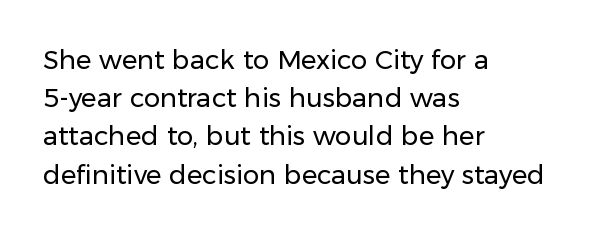
Q: Is the text bold? A: No.
Q: Is the text italic (slanted)? A: No, it is upright.
Q: Is the text underlined? A: No.
Q: How is the paragraph aligned? A: Left-aligned.
Q: Is the spacing between letters normal or unusually wide? A: Normal.
Q: Is the spacing between lines tight, normal or loose? A: Normal.
